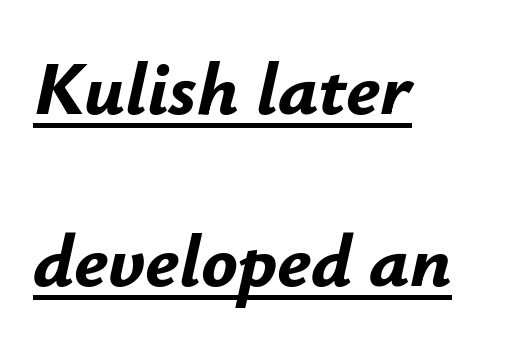
Emphasis by weight is at full strength: bold. If you drew a line through each stem, it would be angled. The lines in this sample share a left origin and differ only in where they stop. The typesetter has applied underlining to the passage shown. Look at the tracking — it's just the regular setting, nothing added.
